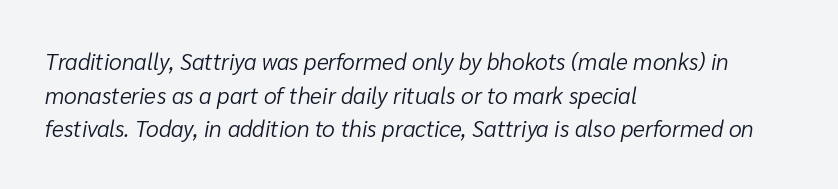
The image shows 23 px text type, italic (leaning right); set left-aligned, normal line spacing (1.46x), normal letter spacing, not underlined.
